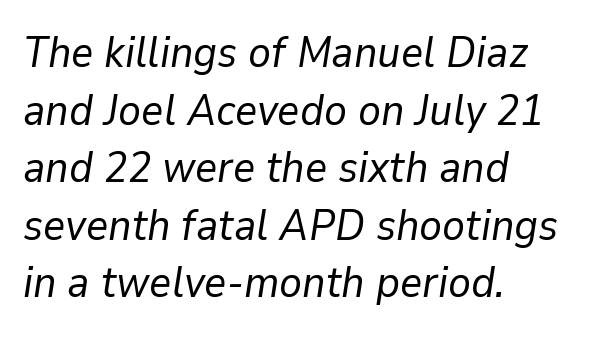
Just letters on the line, the space beneath them empty. What stands out about the letter spacing? Nothing — it is the standard amount. Caption: multi-line text, flush left, ragged right. Note the varied advance widths — an 'i' is clearly narrower than an 'm'.
